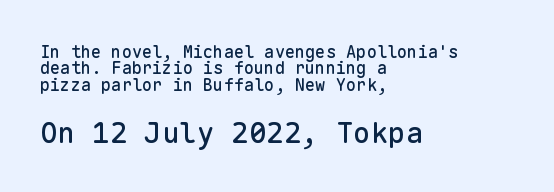
{"serif": "no", "italic": "no", "width": "normal", "stroke_contrast": "low", "x_height": "medium", "monospaced": "yes", "underline": "no", "align": "left", "line_spacing": "tight", "line_spacing_ratio": 0.97, "letter_spacing": "normal", "letter_spacing_em": 0.0, "larger_block": "second", "size_ratio": 1.71, "glyph_px": 29}
